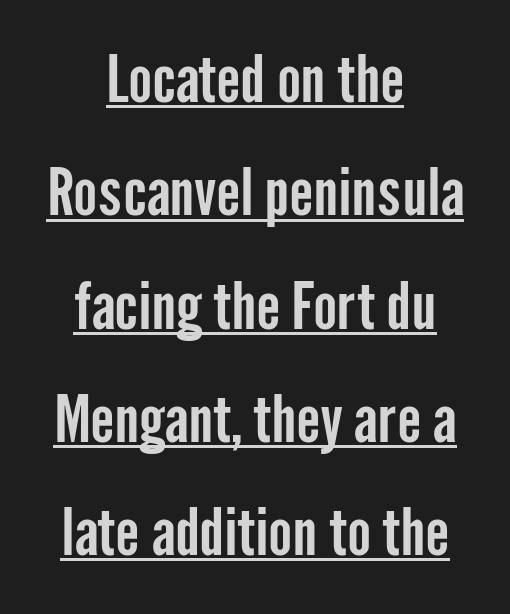
{"serif": "no", "italic": "no", "width": "condensed", "stroke_contrast": "low", "x_height": "medium", "monospaced": "no", "underline": "yes", "align": "center", "line_spacing_ratio": 1.77, "letter_spacing": "normal", "letter_spacing_em": 0.0, "glyph_px": 64}
